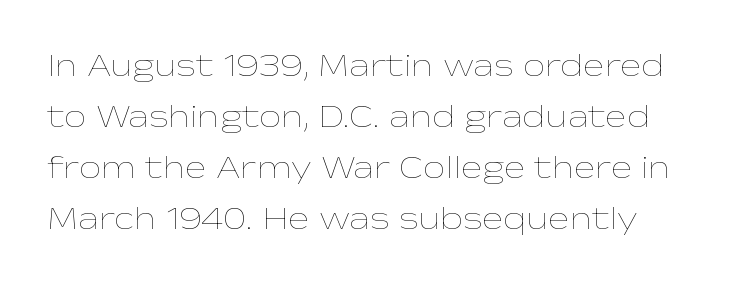
Anything drawn beneath the words? Only blank space. Looks like regular typesetting: each glyph gets only the width it needs. Compared with a typical body face, this is equally light or lighter still. The leading is moderate, giving the passage an even texture. The specimen reads as upright at a glance. The letters sit at their default tracking, neither squeezed nor spread.
